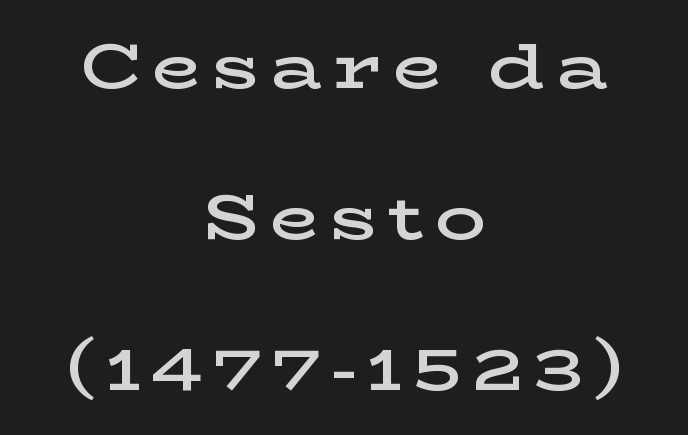
The image shows 63 px semibold, wide serif type, upright; set centered, loose line spacing (2.4x), not underlined; low stroke contrast and a medium x-height.
